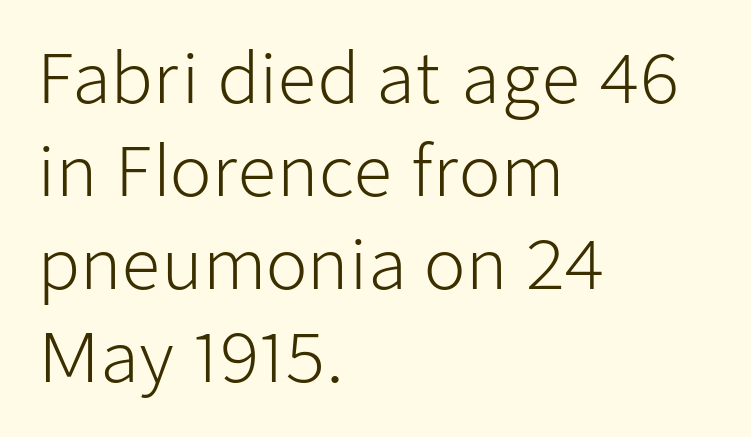
These glyphs show unthickened strokes, regular width or finer. The type sits square on the baseline with zero lean. This sample uses a sans-serif face. The words here are not underlined.
